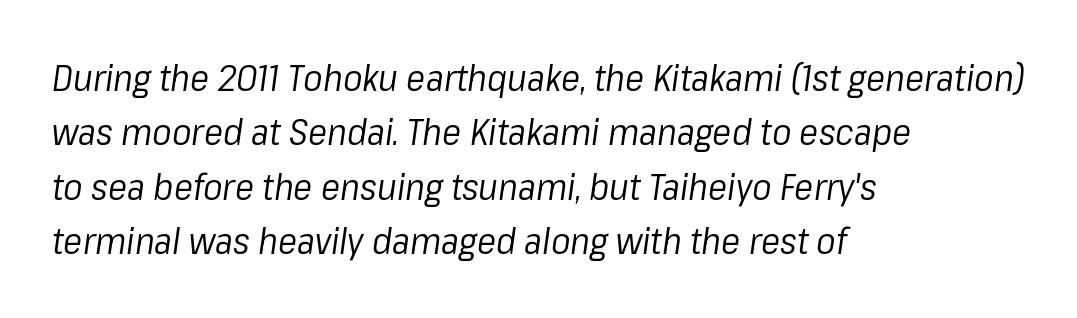
{"italic": "yes", "lean": "right", "slant_degrees": 8, "bold": "no", "weight": "regular", "width": "normal", "stroke_contrast": "low", "x_height": "medium", "monospaced": "no", "underline": "no", "align": "left", "line_spacing": "normal", "line_spacing_ratio": 1.51, "letter_spacing": "normal", "letter_spacing_em": 0.0, "glyph_px": 36}
